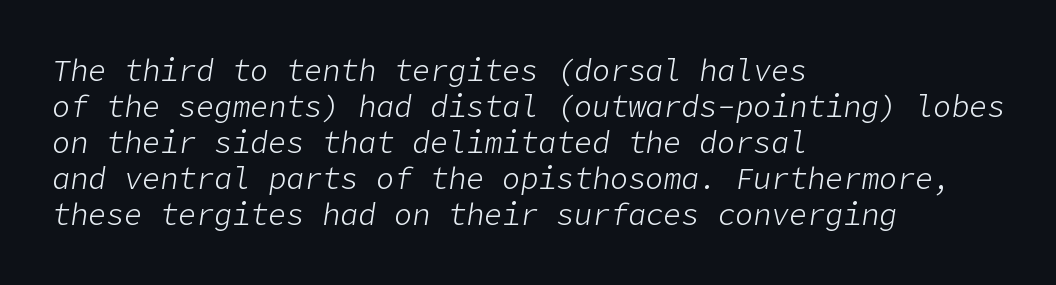
Underline: absent. Nobody touched the tracking dial on this one. The cut favours lightness, reaching ordinary text weight at its darkest. Is the block centered? No — it sits flush against the left margin. Looking at the ascenders, they clearly lean.
